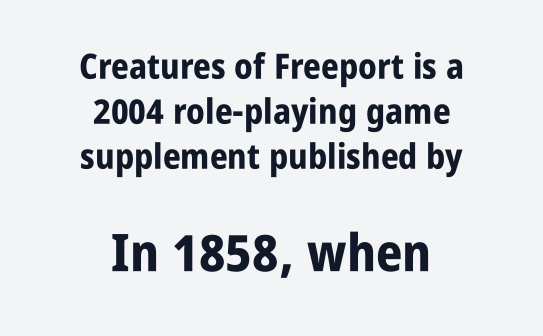
Q: Is the text bold? A: Yes.
Q: Is the text italic (slanted)? A: No, it is upright.
Q: Is the typeface a serif or a sans-serif typeface? A: Sans-serif.
Q: Is the text underlined? A: No.
Q: How is the paragraph aligned? A: Centered.
Q: Is the spacing between letters normal or unusually wide? A: Normal.
Q: Is the spacing between lines tight, normal or loose? A: Normal.
Q: Which block of text is set in a larger size, the first (top) or the second (bottom)? A: The second (bottom) one.
Q: Width (condensed, normal, or wide)? A: Condensed.
Q: Stroke contrast? A: Low.
Q: x-height? A: Large.
Q: Monospaced? A: No.
